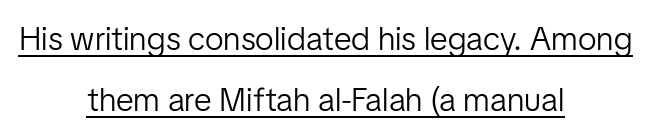
Q: Is the text bold? A: No.
Q: Is the text italic (slanted)? A: No, it is upright.
Q: Is the typeface a serif or a sans-serif typeface? A: Sans-serif.
Q: Is the text underlined? A: Yes.
Q: How is the paragraph aligned? A: Centered.
Q: Is the spacing between letters normal or unusually wide? A: Normal.
Q: Width (condensed, normal, or wide)? A: Normal.
Q: Stroke contrast? A: Low.
Q: x-height? A: Medium.
Q: Monospaced? A: No.
